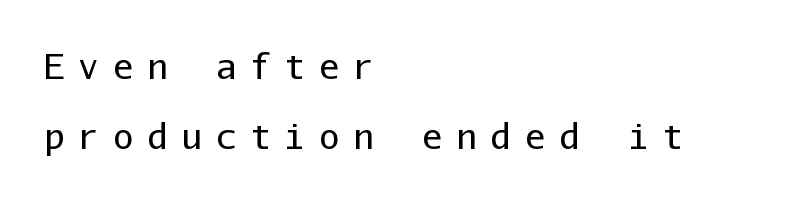
{"serif": "no", "italic": "no", "bold": "no", "weight": "regular", "width": "normal", "stroke_contrast": "low", "x_height": "medium", "monospaced": "yes", "underline": "no", "align": "left", "line_spacing": "loose", "line_spacing_ratio": 2.07, "letter_spacing": "wide", "letter_spacing_em": 0.41, "glyph_px": 34}
